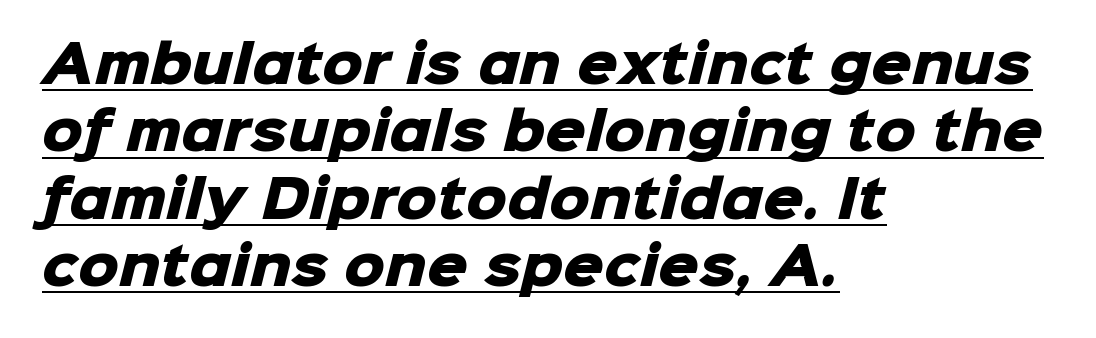
{"serif": "no", "bold": "yes", "weight": "heavy", "width": "normal", "stroke_contrast": "low", "x_height": "medium", "monospaced": "no", "underline": "yes", "align": "left", "line_spacing": "normal", "line_spacing_ratio": 1.32, "letter_spacing": "normal", "letter_spacing_em": 0.0, "glyph_px": 51}
